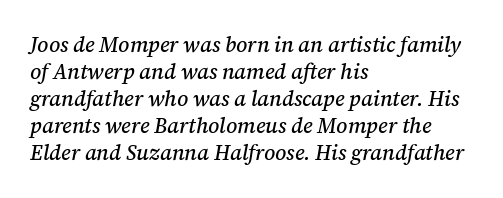
Q: Is the text italic (slanted)? A: Yes, it leans right by about 12 degrees.
Q: Is the text underlined? A: No.
Q: How is the paragraph aligned? A: Left-aligned.
Q: Is the spacing between letters normal or unusually wide? A: Normal.
Q: Is the spacing between lines tight, normal or loose? A: Normal.
